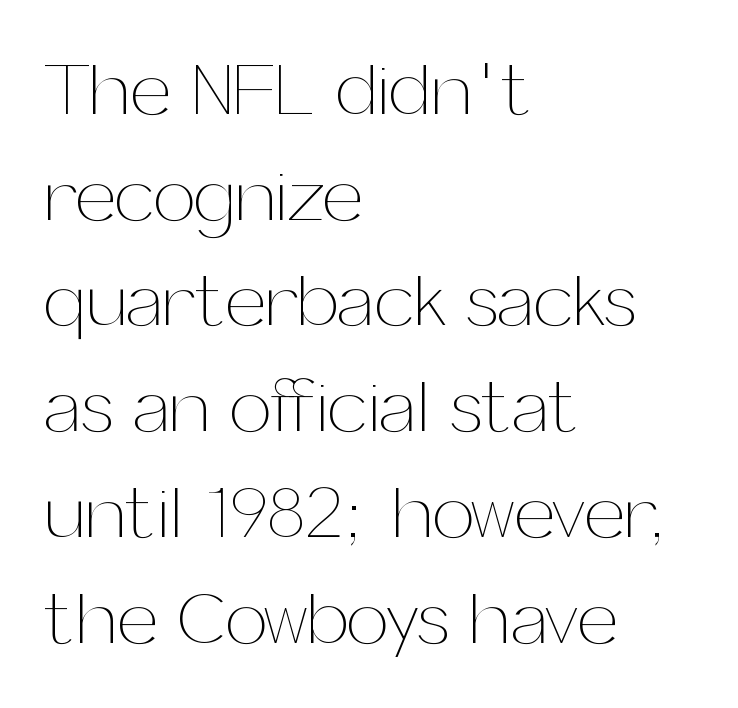
Notice how descenders clear the ascenders below comfortably — that's standard leading. No word sits above an underline. The typeface has the unassuming heft of standard copy or less. Do the characters align in a grid? No, the font is proportional. Is there any slant? The stems are plumb. A student would call this left alignment; a typographer would say flush left, rag right.
